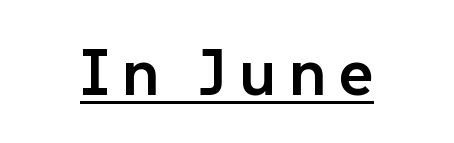
Caption: multi-line text, centered on the measure. Weight: semibold (demi). This is underlined copy, the kind a proofreader might mark for attention. A typesetter would call this proportional, since set widths differ per character. A typesetter would label this face a sans.
